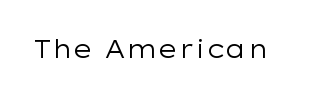
The rendering keeps characters at their native spacing. The font sits on the lighter half of the weight spectrum, regular included. Quick note: underline off. Is there any slant? The stems are plumb.
